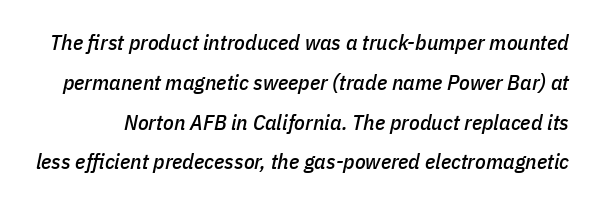
The image shows 22 px text type, italic (leaning right); set line spacing 1.81x, normal letter spacing, not underlined.
